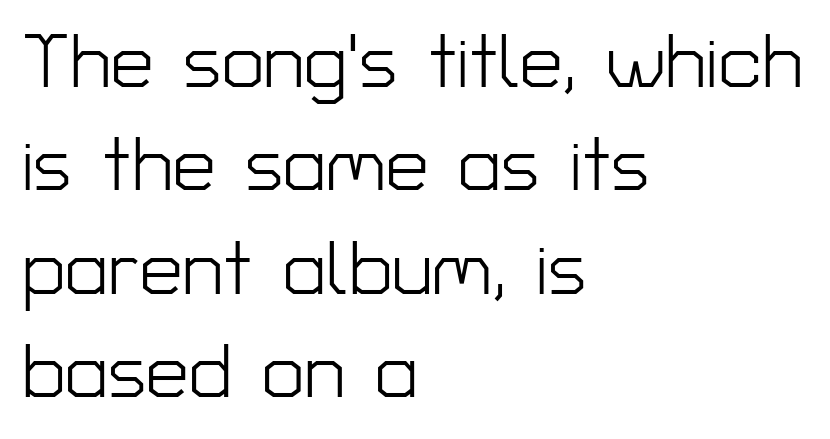
The image shows 76 px light sans-serif type, upright; set left-aligned, normal line spacing (1.36x), normal letter spacing, not underlined; low stroke contrast and a medium x-height.
